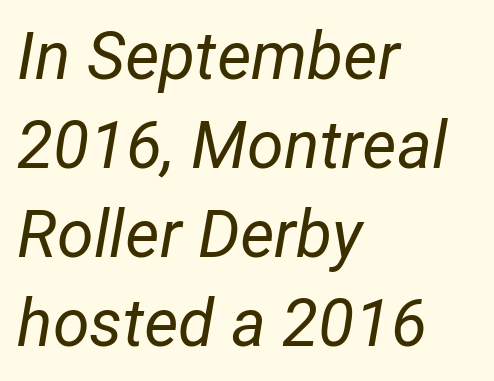
Slant detected: the letters are inclined. Standard letterfit; no display-style spreading of the glyphs. Each letter keeps its own natural width here, so spacing adapts to shape. Line spacing here is normal. Is the block centered? No — it sits flush against the left margin.
